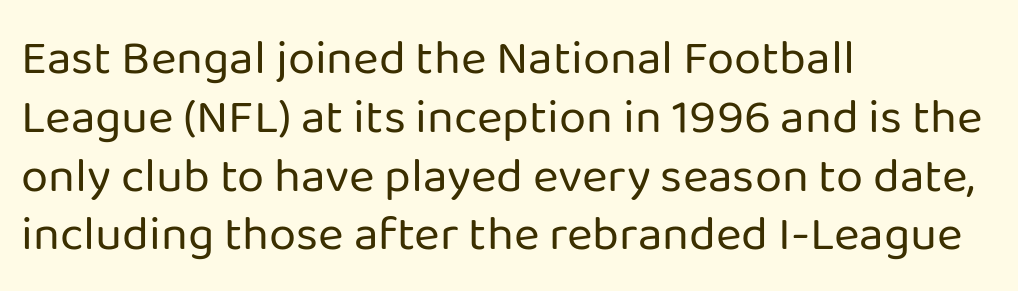
The image shows 49 px regular-weight sans-serif type, upright; set left-aligned, line spacing 1.2x, normal letter spacing, not underlined; low stroke contrast and a medium x-height.
